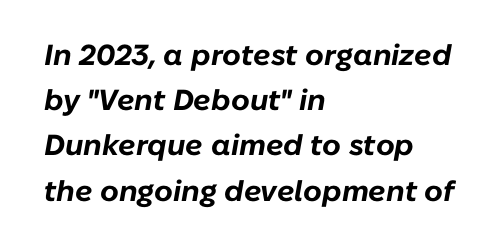
The image shows 29 px bold type, italic (leaning right); set left-aligned, normal line spacing (1.56x), normal letter spacing, not underlined; low stroke contrast and a medium x-height.
